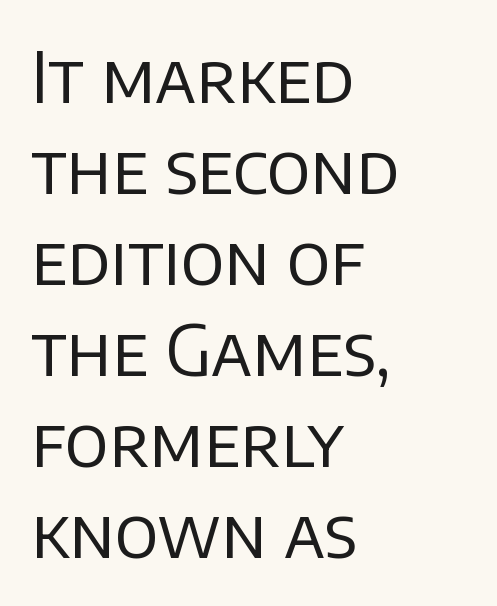
Q: Is the text bold? A: No.
Q: Is the text italic (slanted)? A: No, it is upright.
Q: Is the typeface a serif or a sans-serif typeface? A: Sans-serif.
Q: Is the text underlined? A: No.
Q: How is the paragraph aligned? A: Left-aligned.
Q: Is the spacing between letters normal or unusually wide? A: Normal.
Q: Is the spacing between lines tight, normal or loose? A: Normal.
Q: Width (condensed, normal, or wide)? A: Normal.
Q: Stroke contrast? A: Low.
Q: x-height? A: Large.
Q: Monospaced? A: No.
